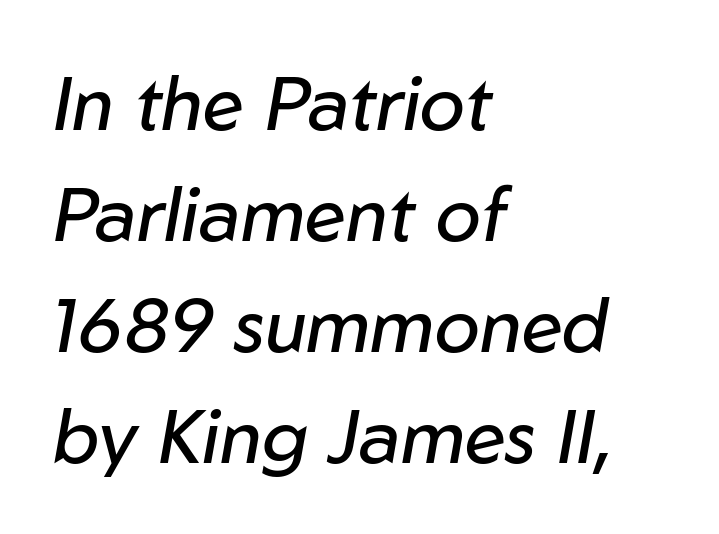
The image shows 75 px regular-weight type, italic (leaning right); set left-aligned, normal line spacing (1.48x), normal letter spacing, not underlined; low stroke contrast and a medium x-height.
